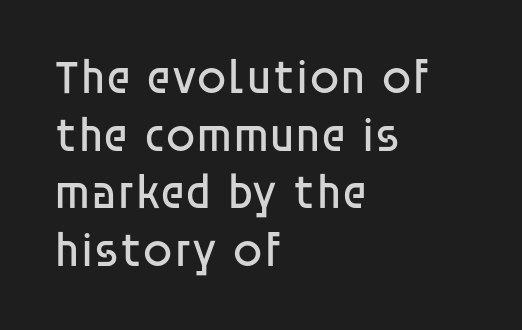
Q: Is the text bold? A: No.
Q: Is the text italic (slanted)? A: No, it is upright.
Q: Is the typeface a serif or a sans-serif typeface? A: Sans-serif.
Q: Is the text underlined? A: No.
Q: How is the paragraph aligned? A: Left-aligned.
Q: Is the spacing between letters normal or unusually wide? A: Normal.
Q: Width (condensed, normal, or wide)? A: Normal.
Q: Stroke contrast? A: Low.
Q: x-height? A: Large.
Q: Monospaced? A: No.
